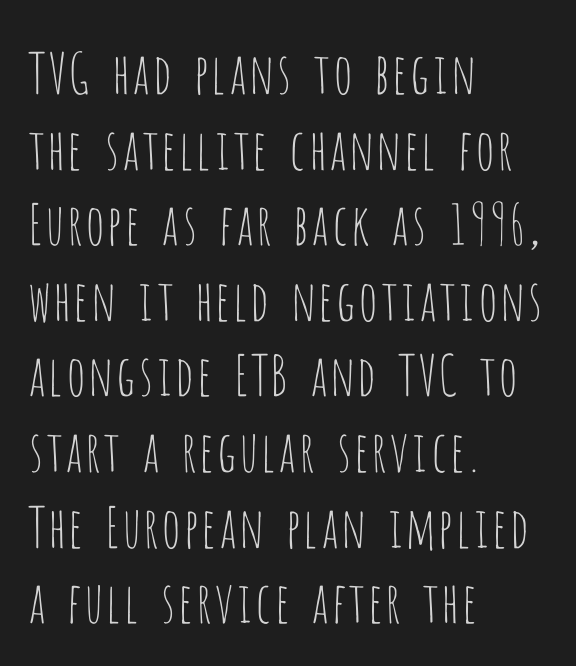
Each letter keeps its own natural width here, so spacing adapts to shape. Tracking value appears to be zero — textbook default spacing. The lettering stays uniformly vertical, giving the passage a roman look. Each row of text sits above clean, open space. Notice how the passage keeps a crisp vertical edge on the left only. Typographically, this falls in the sans-serif category.
